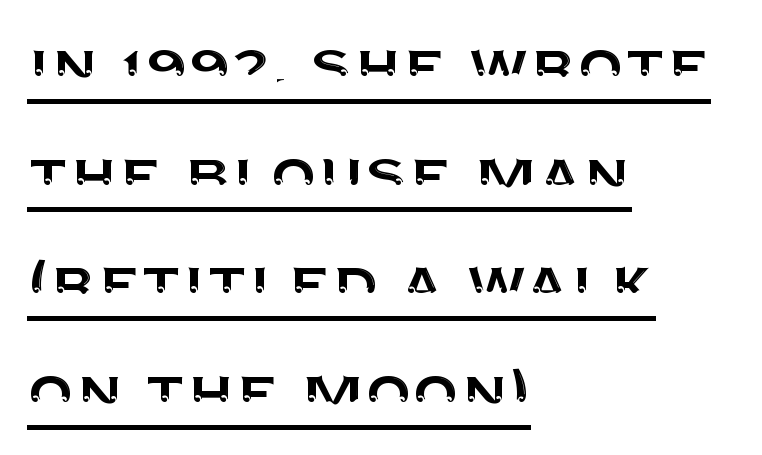
Notice how the stems are strictly vertical — no italics here. The string is rendered with underlining switched on. Horizontally, the lines are justified to the leading edge only. The space between consecutive lines is moderate. Nothing sits at the stroke ends, so this counts as sans-serif.
